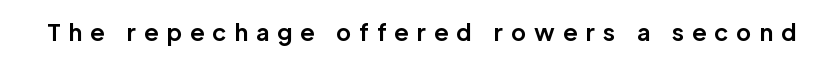
Q: Is the text bold? A: Yes.
Q: Is the text italic (slanted)? A: No, it is upright.
Q: Is the text underlined? A: No.
Q: Is the spacing between letters normal or unusually wide? A: Unusually wide.
